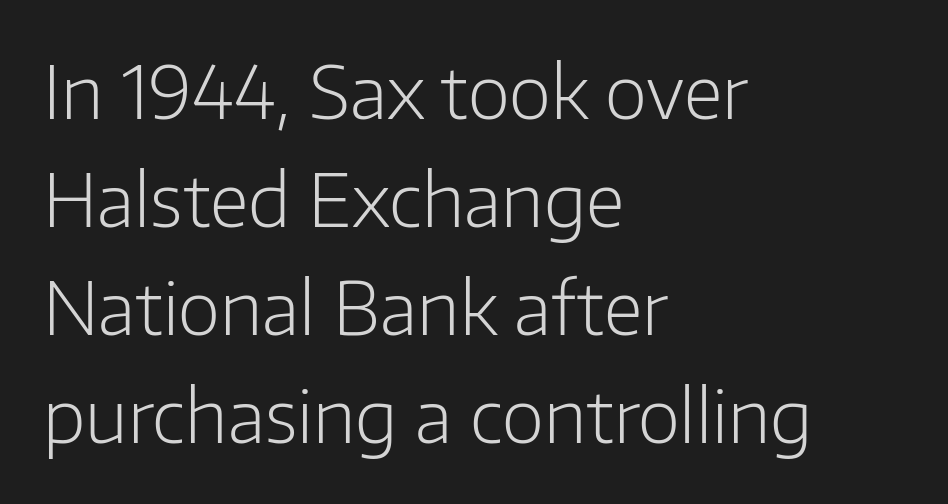
{"serif": "no", "italic": "no", "bold": "no", "weight": "light", "width": "normal", "stroke_contrast": "low", "x_height": "medium", "monospaced": "no", "underline": "no", "align": "left", "line_spacing": "normal", "line_spacing_ratio": 1.48, "letter_spacing": "normal", "letter_spacing_em": 0.0, "glyph_px": 73}
